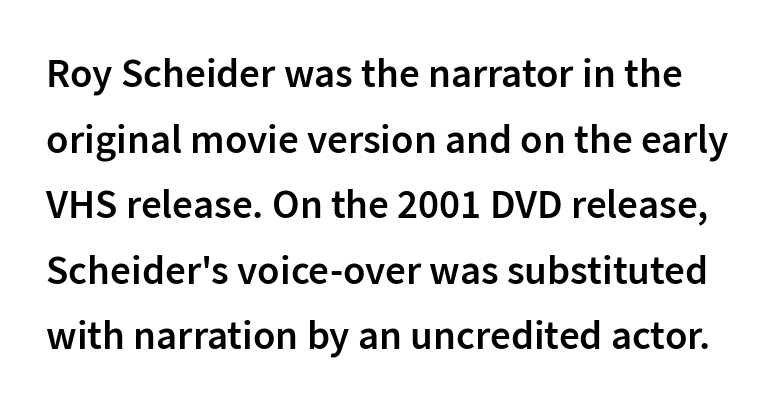
Q: Is the text bold? A: Semi-bold.
Q: Is the text italic (slanted)? A: No, it is upright.
Q: Is the typeface a serif or a sans-serif typeface? A: Sans-serif.
Q: Is the text underlined? A: No.
Q: Is the spacing between letters normal or unusually wide? A: Normal.
Q: Is the spacing between lines tight, normal or loose? A: Normal.
Q: Width (condensed, normal, or wide)? A: Normal.
Q: Stroke contrast? A: Low.
Q: x-height? A: Medium.
Q: Monospaced? A: No.
